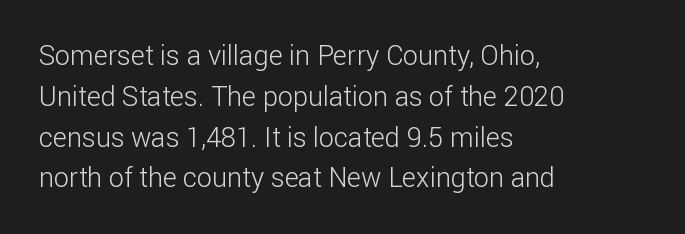
Q: Is the text bold? A: No.
Q: Is the text italic (slanted)? A: No, it is upright.
Q: Is the text underlined? A: No.
Q: How is the paragraph aligned? A: Left-aligned.
Q: Is the spacing between letters normal or unusually wide? A: Normal.
Q: Is the spacing between lines tight, normal or loose? A: Normal.
